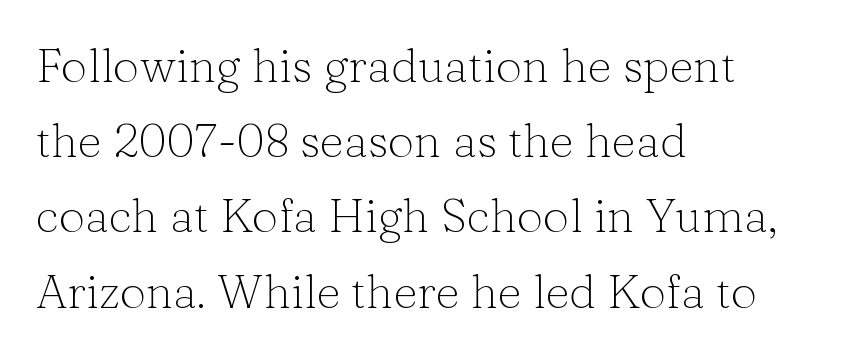
The image shows 47 px light serif type, upright; set left-aligned, normal line spacing (1.6x), normal letter spacing, not underlined; low stroke contrast and a medium x-height.
